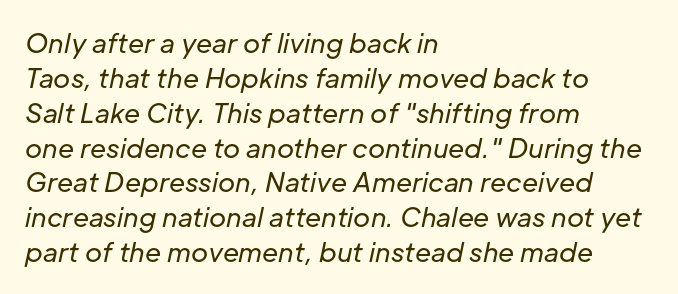
{"italic": "yes", "lean": "right", "slant_degrees": 12, "bold": "no", "underline": "no", "align": "left", "line_spacing": "normal", "line_spacing_ratio": 1.34, "letter_spacing": "normal", "letter_spacing_em": 0.0, "glyph_px": 26}
